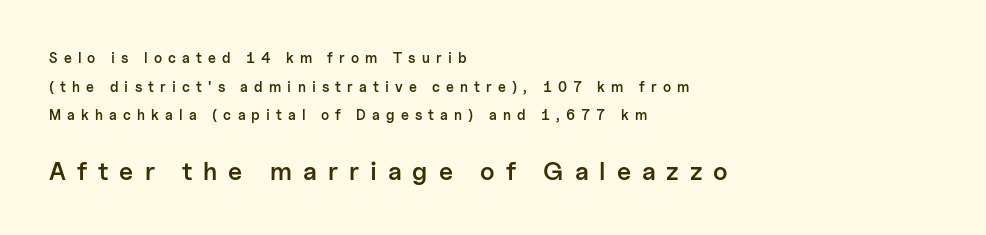
Q: Is the text bold? A: Semi-bold.
Q: Is the text italic (slanted)? A: No, it is upright.
Q: Is the text underlined? A: No.
Q: How is the paragraph aligned? A: Left-aligned.
Q: Is the spacing between letters normal or unusually wide? A: Unusually wide.
Q: Is the spacing between lines tight, normal or loose? A: Loose.
Q: Which block of text is set in a larger size, the first (top) or the second (bottom)? A: The second (bottom) one.
